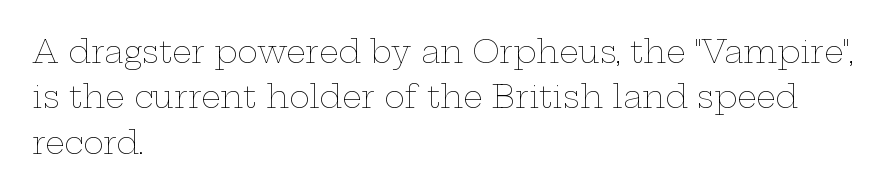
{"italic": "no", "bold": "no", "weight": "thin", "width": "wide", "stroke_contrast": "low", "x_height": "medium", "monospaced": "no", "underline": "no", "align": "left", "line_spacing": "normal", "line_spacing_ratio": 1.46, "letter_spacing": "normal", "letter_spacing_em": 0.0, "glyph_px": 31}
